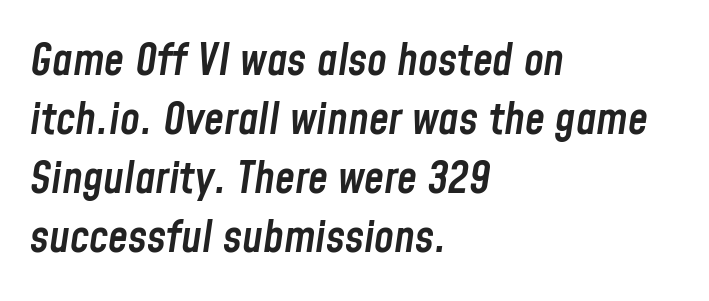
{"italic": "yes", "lean": "right", "slant_degrees": 8, "bold": "semi", "weight": "semibold", "width": "condensed", "stroke_contrast": "low", "x_height": "medium", "monospaced": "no", "underline": "no", "align": "left", "line_spacing": "normal", "line_spacing_ratio": 1.31, "letter_spacing": "normal", "letter_spacing_em": 0.0, "glyph_px": 45}
